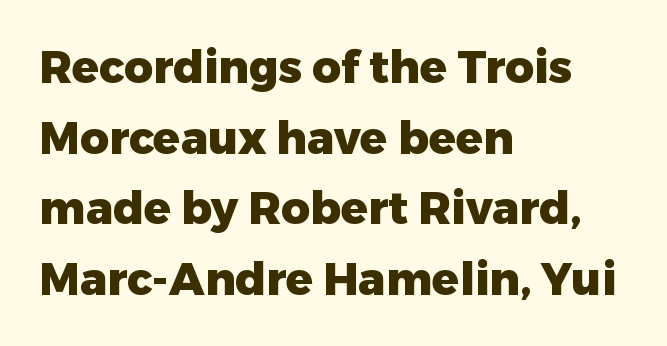
Q: Is the text bold? A: Yes.
Q: Is the text italic (slanted)? A: No, it is upright.
Q: Is the typeface a serif or a sans-serif typeface? A: Sans-serif.
Q: Is the text underlined? A: No.
Q: How is the paragraph aligned? A: Left-aligned.
Q: Is the spacing between letters normal or unusually wide? A: Normal.
Q: Is the spacing between lines tight, normal or loose? A: Normal.
Q: Width (condensed, normal, or wide)? A: Normal.
Q: Stroke contrast? A: Low.
Q: x-height? A: Medium.
Q: Monospaced? A: No.
